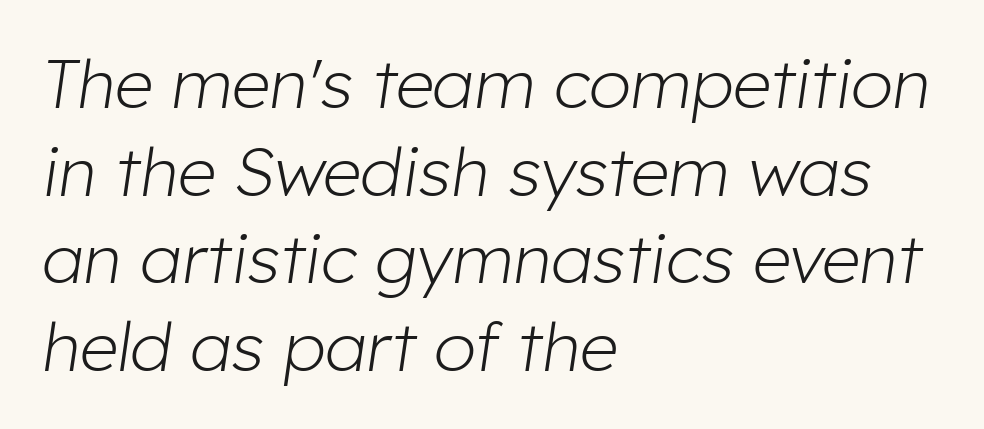
Leftover space on each line is placed entirely after the last word. The face used here is proportionally spaced, like ordinary book or web type. Is there much room between lines? A standard amount, neither cramped nor airy. The axis of the letterforms is tilted away from vertical. Only glyphs here, with clear space below each row.
